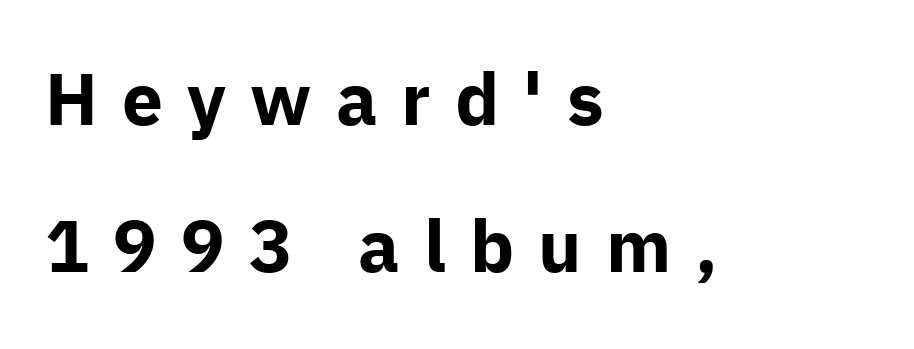
The letters advance in unequal steps, a hallmark of proportional type. The font is running at its bold setting. The characters display no serif detailing; their extremities are plain. The passage shown is not underscored anywhere. Horizontal alignment here is leftward, the default for most running prose. Do the letters lean? They stand straight.
